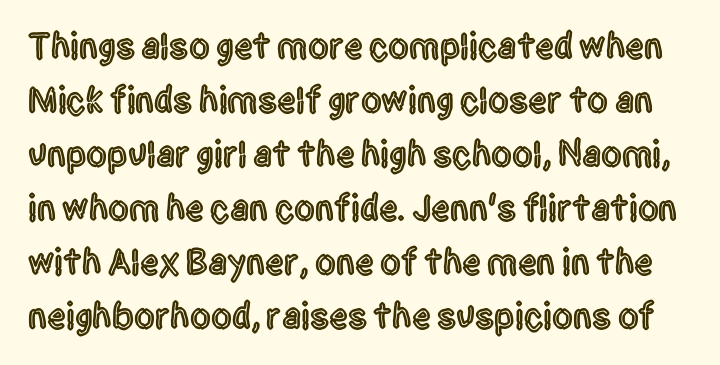
Q: Is the text italic (slanted)? A: No, it is upright.
Q: Is the typeface a serif or a sans-serif typeface? A: Sans-serif.
Q: Is the text underlined? A: No.
Q: Is the spacing between letters normal or unusually wide? A: Normal.
Q: Is the spacing between lines tight, normal or loose? A: Normal.
Q: Width (condensed, normal, or wide)? A: Condensed.
Q: x-height? A: Large.
Q: Monospaced? A: No.
